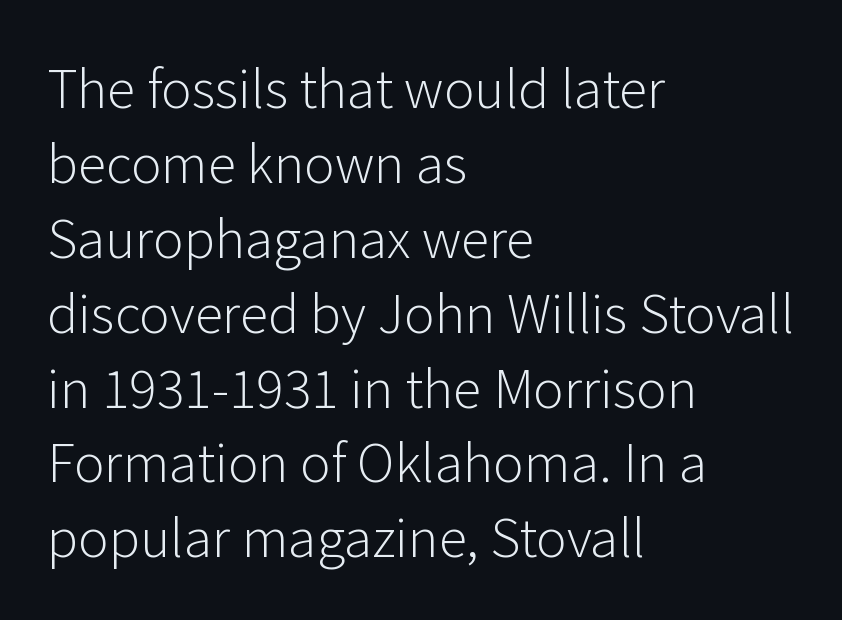
The image shows 52 px light sans-serif type, upright; set left-aligned, normal line spacing (1.44x), normal letter spacing, not underlined; low stroke contrast and a medium x-height.
